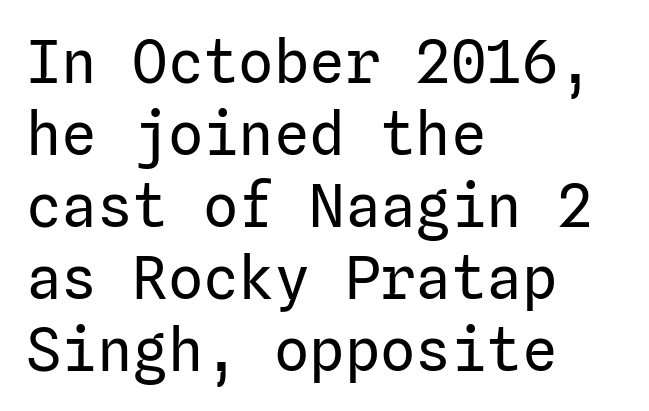
{"serif": "no", "italic": "no", "bold": "no", "weight": "regular", "width": "normal", "stroke_contrast": "low", "x_height": "medium", "underline": "no", "align": "left", "line_spacing_ratio": 1.22, "letter_spacing": "normal", "letter_spacing_em": 0.0, "glyph_px": 59}
